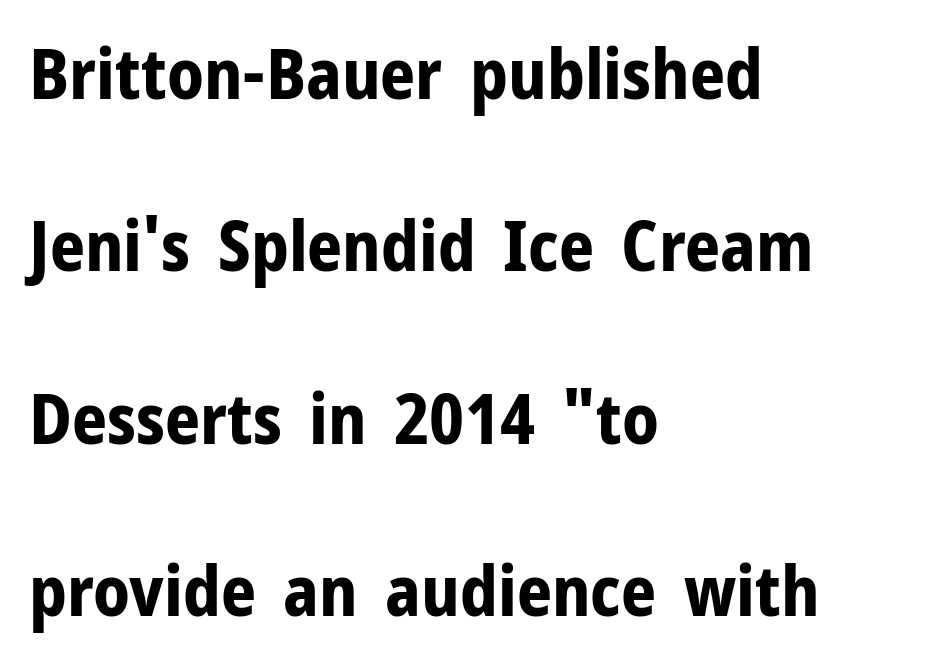
{"serif": "no", "italic": "no", "bold": "yes", "weight": "bold", "width": "normal", "stroke_contrast": "low", "x_height": "medium", "monospaced": "no", "underline": "no", "align": "left", "line_spacing": "loose", "line_spacing_ratio": 2.5, "letter_spacing": "normal", "letter_spacing_em": 0.0, "glyph_px": 69}
